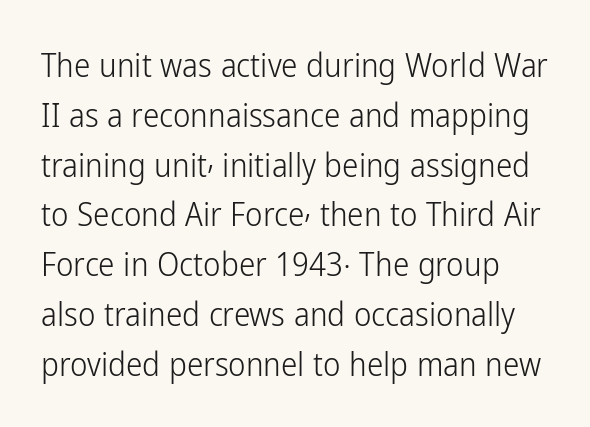
{"serif": "no", "italic": "no", "bold": "no", "weight": "light", "width": "condensed", "stroke_contrast": "low", "x_height": "medium", "monospaced": "no", "underline": "no", "line_spacing": "normal", "line_spacing_ratio": 1.51, "letter_spacing": "normal", "letter_spacing_em": 0.0, "glyph_px": 33}
